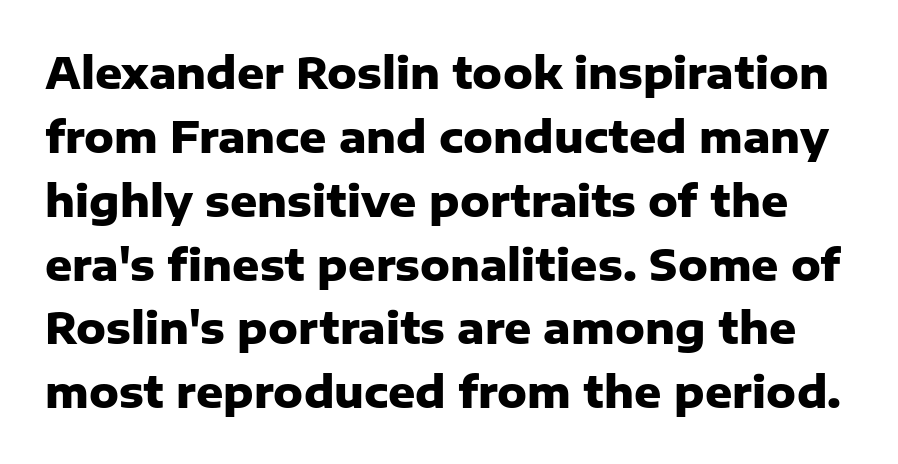
Font category for this specimen: sans-serif. These words are printed bold, with thick strokes throughout. Is this a fixed-width face? No — the glyphs have proportional, varying widths. You can tell it's not italic because the verticals are truly vertical.
